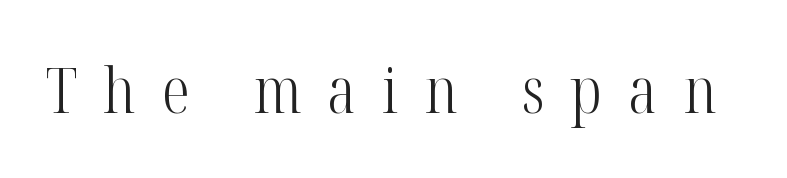
{"serif": "yes", "italic": "no", "bold": "no", "weight": "light", "width": "condensed", "stroke_contrast": "high", "x_height": "medium", "monospaced": "no", "underline": "no", "letter_spacing": "wide", "letter_spacing_em": 0.42, "glyph_px": 62}
